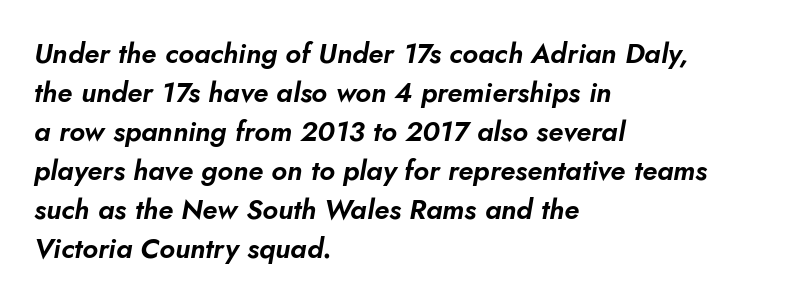
The image shows 28 px text type, italic (leaning right); set left-aligned, normal line spacing (1.39x), normal letter spacing, not underlined; low stroke contrast and a small x-height.
